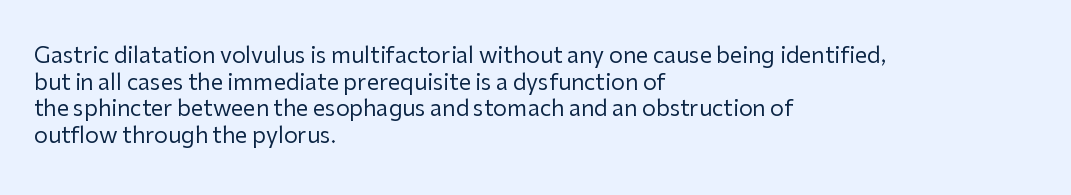
Q: Is the text bold? A: No.
Q: Is the text italic (slanted)? A: No, it is upright.
Q: Is the text underlined? A: No.
Q: How is the paragraph aligned? A: Left-aligned.
Q: Is the spacing between letters normal or unusually wide? A: Normal.
